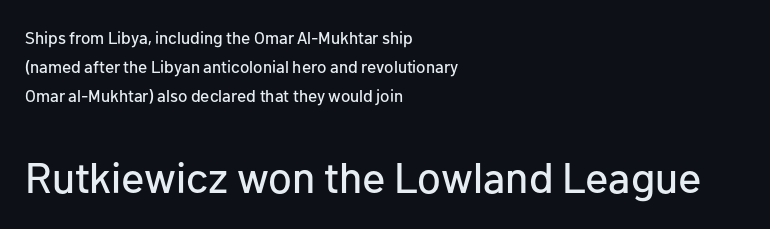
Q: Is the text italic (slanted)? A: No, it is upright.
Q: Is the typeface a serif or a sans-serif typeface? A: Sans-serif.
Q: Is the text underlined? A: No.
Q: How is the paragraph aligned? A: Left-aligned.
Q: Is the spacing between letters normal or unusually wide? A: Normal.
Q: Is the spacing between lines tight, normal or loose? A: Normal.
Q: Which block of text is set in a larger size, the first (top) or the second (bottom)? A: The second (bottom) one.
Q: Width (condensed, normal, or wide)? A: Normal.
Q: Stroke contrast? A: Low.
Q: x-height? A: Medium.
Q: Monospaced? A: No.
